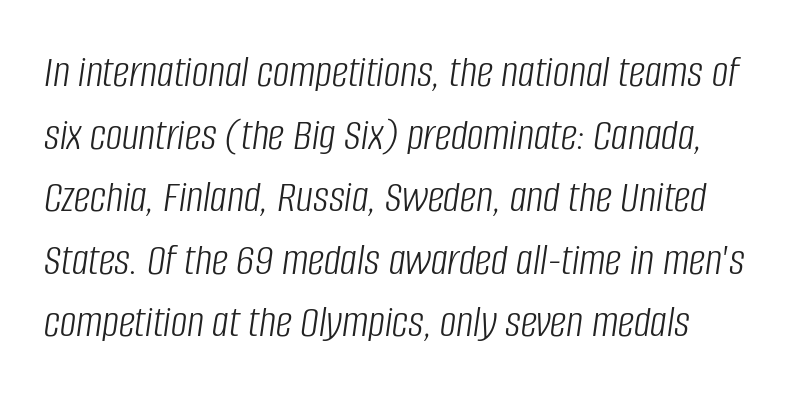
{"italic": "yes", "lean": "right", "slant_degrees": 8, "bold": "no", "weight": "light", "width": "condensed", "stroke_contrast": "low", "x_height": "large", "monospaced": "no", "underline": "no", "line_spacing": "normal", "line_spacing_ratio": 1.36, "letter_spacing": "normal", "letter_spacing_em": 0.0, "glyph_px": 46}
